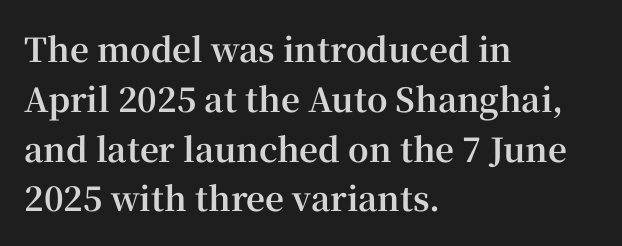
{"serif": "yes", "italic": "no", "bold": "yes", "weight": "bold", "width": "normal", "stroke_contrast": "high", "x_height": "medium", "monospaced": "no", "underline": "no", "align": "left", "line_spacing": "normal", "line_spacing_ratio": 1.51, "letter_spacing": "normal", "letter_spacing_em": 0.0, "glyph_px": 33}
